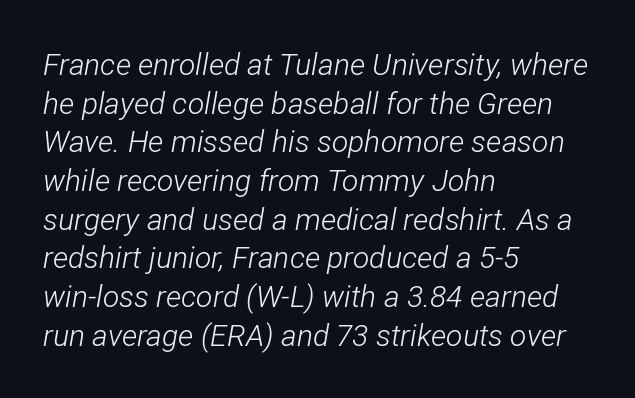
{"italic": "yes", "lean": "right", "slant_degrees": 12, "bold": "no", "weight": "light", "width": "condensed", "stroke_contrast": "low", "x_height": "medium", "monospaced": "no", "underline": "no", "align": "left", "line_spacing": "normal", "line_spacing_ratio": 1.29, "letter_spacing": "normal", "letter_spacing_em": 0.0, "glyph_px": 30}
